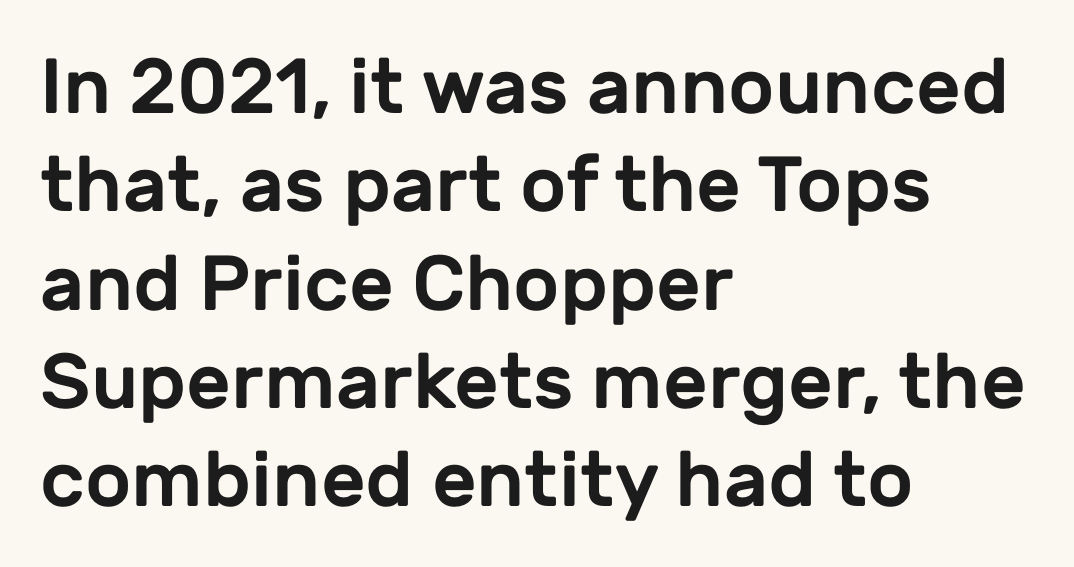
The image shows 78 px sans-serif type, upright; set left-aligned, normal line spacing (1.26x), normal letter spacing, not underlined; low stroke contrast and a medium x-height.
